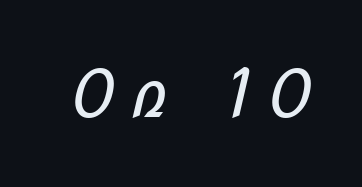
Q: Is the text bold? A: No.
Q: Is the typeface a serif or a sans-serif typeface? A: Sans-serif.
Q: Is the text underlined? A: No.
Q: Is the spacing between letters normal or unusually wide? A: Unusually wide.
Q: Width (condensed, normal, or wide)? A: Condensed.
Q: Stroke contrast? A: Low.
Q: x-height? A: Medium.
Q: Monospaced? A: No.
